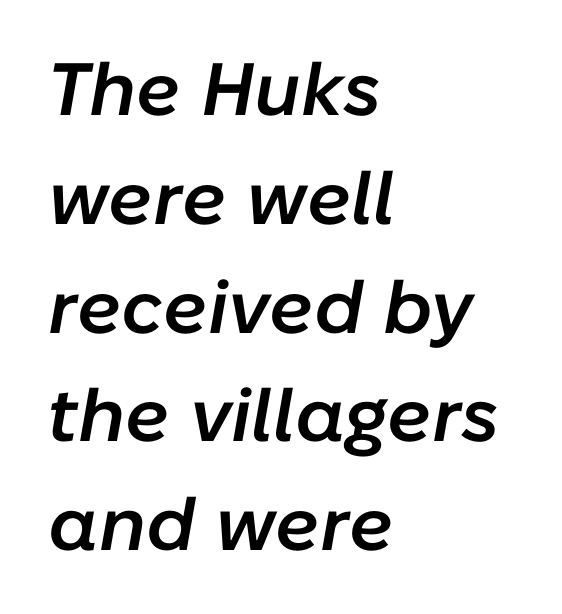
Note the varied advance widths — an 'i' is clearly narrower than an 'm'. Characters follow at the spacing the type designer built in. Plain, unruled lines of type. The rendering uses a moderate line-height, typical for paragraphs.
